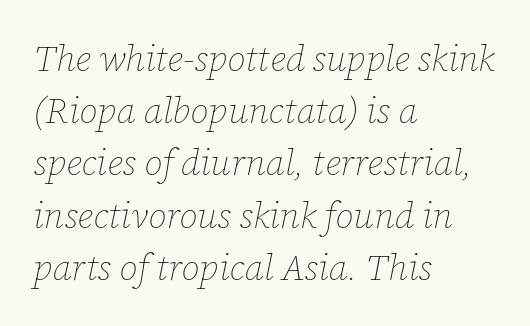
Q: Is the text bold? A: No.
Q: Is the text italic (slanted)? A: Yes, it leans right by about 12 degrees.
Q: Is the text underlined? A: No.
Q: How is the paragraph aligned? A: Left-aligned.
Q: Is the spacing between letters normal or unusually wide? A: Normal.
Q: Is the spacing between lines tight, normal or loose? A: Normal.
Q: Width (condensed, normal, or wide)? A: Normal.
Q: Stroke contrast? A: Low.
Q: x-height? A: Medium.
Q: Monospaced? A: No.
